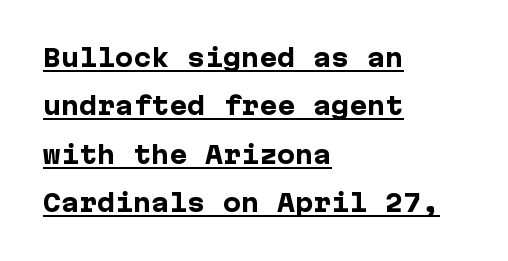
{"italic": "no", "bold": "yes", "underline": "yes", "align": "left", "line_spacing": "loose", "line_spacing_ratio": 2.02, "letter_spacing": "normal", "letter_spacing_em": 0.0, "glyph_px": 24}
